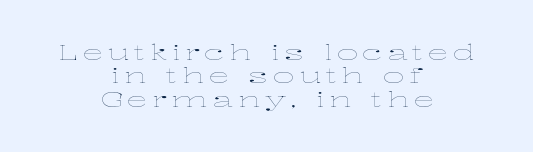
Q: Is the text bold? A: No.
Q: Is the text italic (slanted)? A: No, it is upright.
Q: Is the text underlined? A: No.
Q: How is the paragraph aligned? A: Centered.
Q: Is the spacing between letters normal or unusually wide? A: Unusually wide.
Q: Is the spacing between lines tight, normal or loose? A: Tight.
